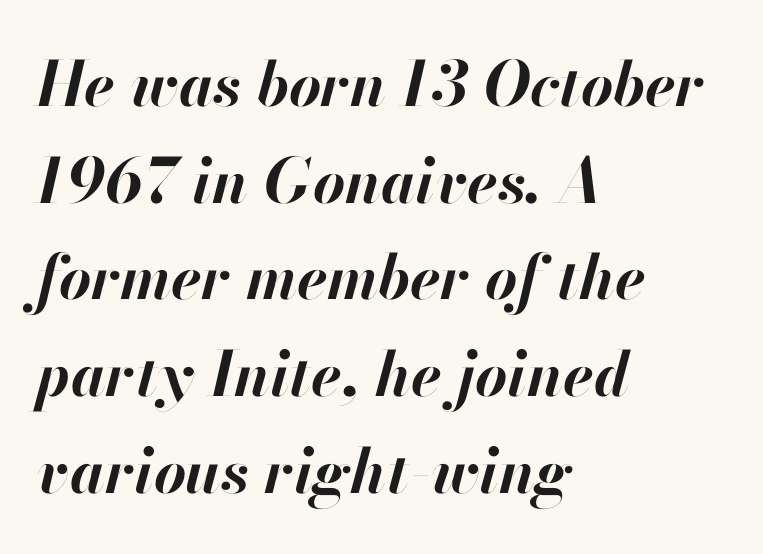
{"italic": "yes", "lean": "right", "slant_degrees": 13, "bold": "yes", "weight": "bold", "width": "normal", "stroke_contrast": "high", "x_height": "small", "monospaced": "no", "underline": "no", "align": "left", "line_spacing": "normal", "line_spacing_ratio": 1.56, "letter_spacing": "normal", "letter_spacing_em": 0.0, "glyph_px": 62}
